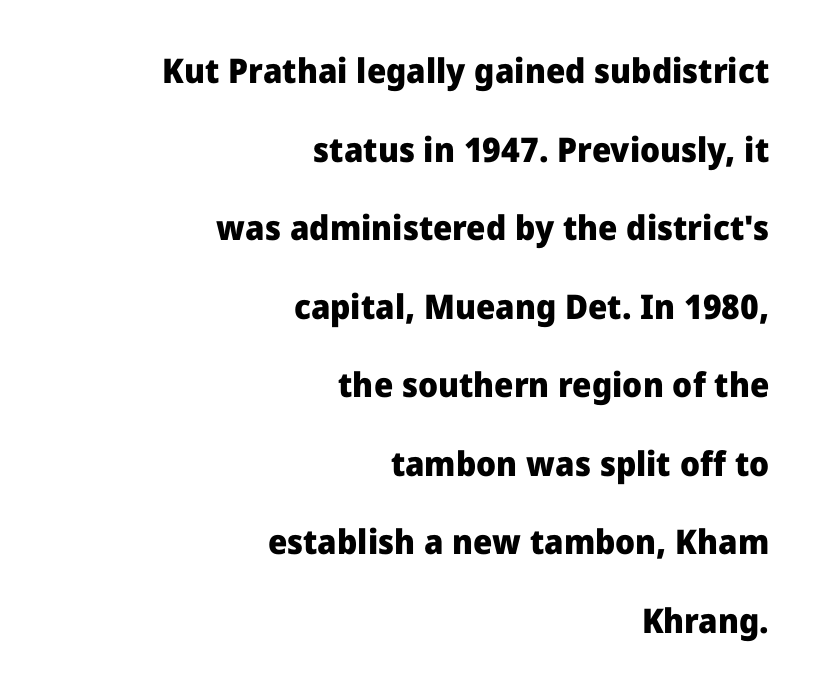
Descender tails drop into unmarked territory. These lines are set flush right with a ragged left edge. What kind of face is this? One without serifs — a sans. Chunky letters — that's bold for sure.
